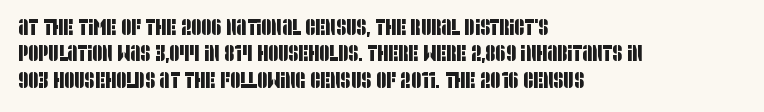
The image shows 22 px text type; set left-aligned, line spacing 1.2x, normal letter spacing, not underlined.
